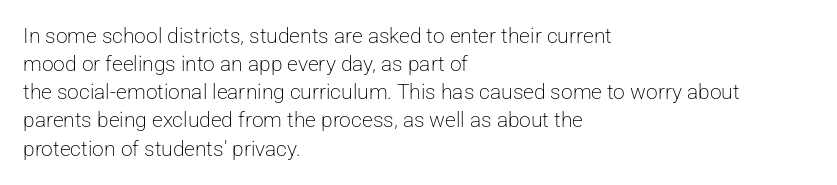
Visually the block forms a straight wall on the left and a jagged coastline on the right. Style check: upright. Bold? No — there's no thickening of the strokes. Notice how descenders clear the ascenders below comfortably — that's standard leading. Each word holds together tightly as a unit, with standard inter-letter gaps.
